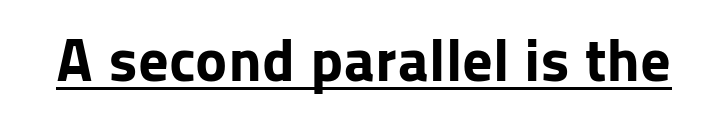
The characters display no serif detailing; their extremities are plain. You can see a thin bar hugging the bottom of the glyphs. The axis of the letterforms is exactly vertical. This rendering leaves character spacing at its baseline value. Do the characters align in a grid? No, the font is proportional.
